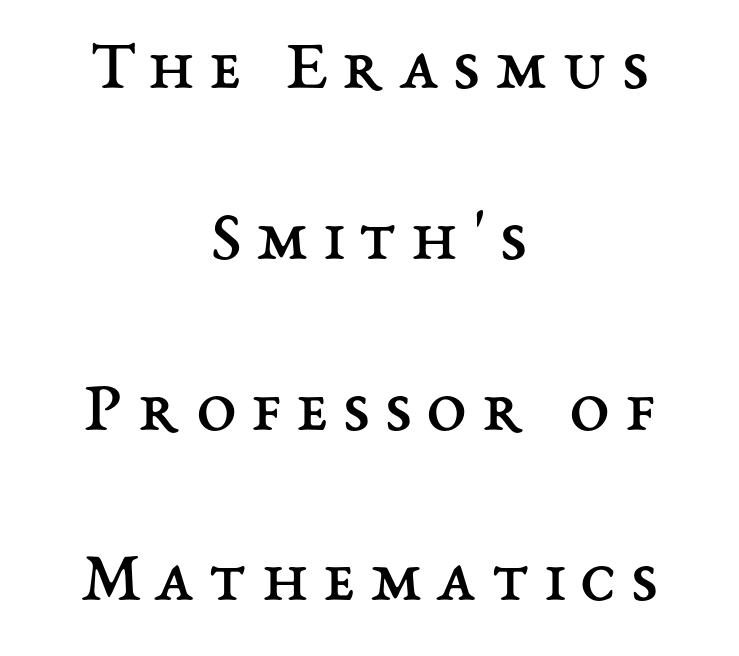
The image shows 73 px regular-weight type, upright; set centered, loose line spacing (2.34x), unusually wide letter spacing (+0.2 em), not underlined; medium stroke contrast and a medium x-height.
